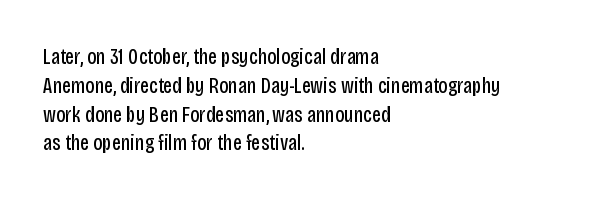
Q: Is the text bold? A: No.
Q: Is the text italic (slanted)? A: No, it is upright.
Q: Is the text underlined? A: No.
Q: How is the paragraph aligned? A: Left-aligned.
Q: Is the spacing between letters normal or unusually wide? A: Normal.
Q: Is the spacing between lines tight, normal or loose? A: Normal.
